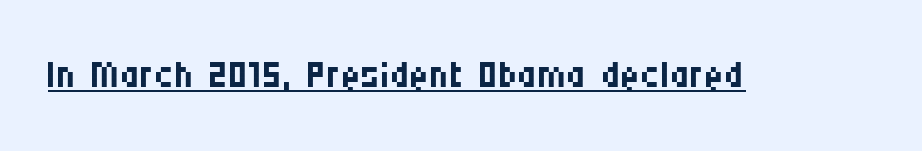
The image shows 54 px regular-weight, condensed sans-serif type, upright; set normal letter spacing, underlined; medium stroke contrast and a large x-height.
